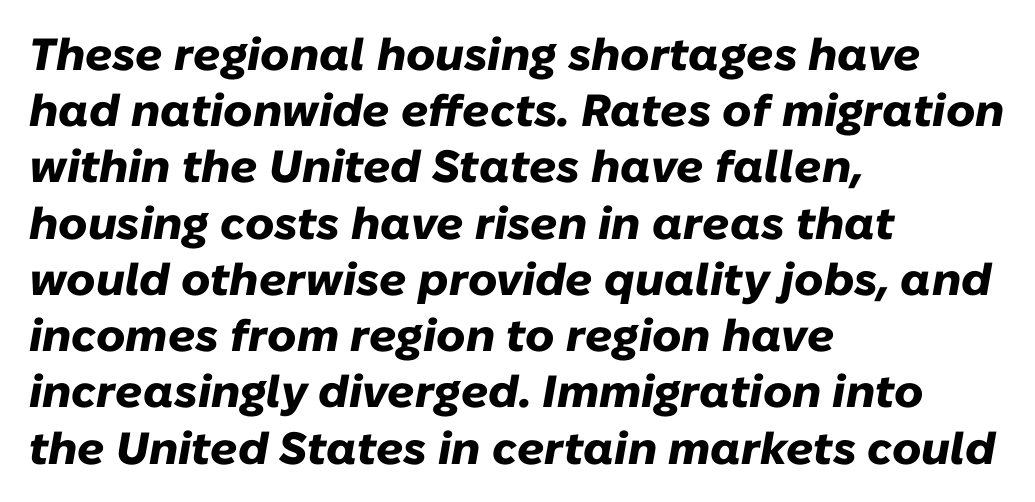
{"italic": "yes", "lean": "right", "slant_degrees": 10, "bold": "yes", "weight": "heavy", "width": "normal", "stroke_contrast": "low", "x_height": "medium", "monospaced": "no", "underline": "no", "align": "left", "line_spacing": "normal", "line_spacing_ratio": 1.25, "letter_spacing": "normal", "letter_spacing_em": 0.0, "glyph_px": 45}
